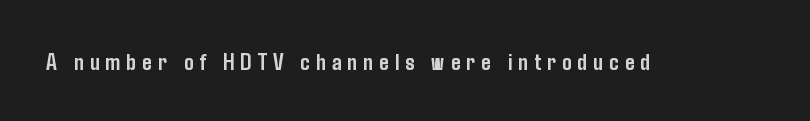
The image shows 24 px bold type, upright; set unusually wide letter spacing (+0.25 em), not underlined.
